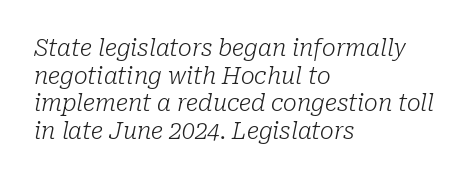
Tracking value appears to be zero — textbook default spacing. The typography opts for an oblique posture over an upright one. The paragraph has a hard left edge and a soft right edge. Underline: absent.
